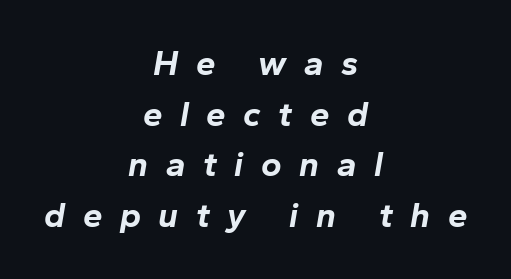
Every letter is thick-stroked: bold, no question. Successive baselines arrive at the customary interval. Looking at the ascenders, they clearly lean. Students, note that the glyphs here are deliberately spaced far apart. Varying glyph widths throughout — classic text-font behaviour.
